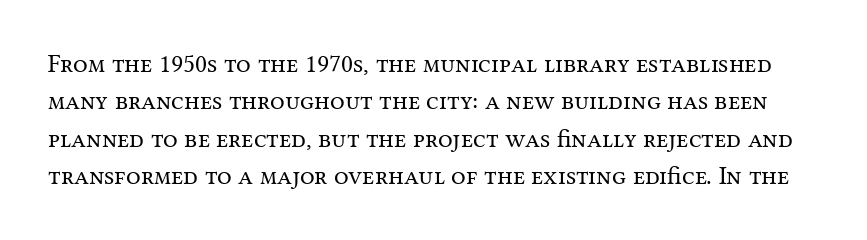
The image shows 26 px text type, upright; set normal line spacing (1.44x), normal letter spacing, not underlined.
